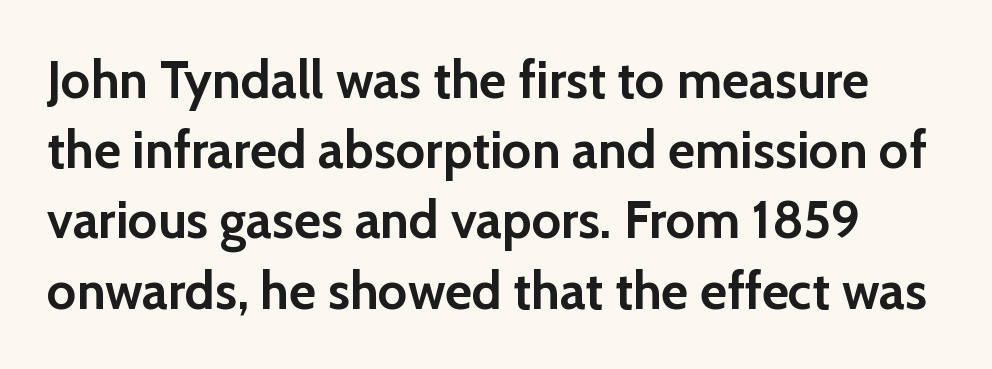
{"serif": "no", "italic": "no", "bold": "yes", "weight": "semibold", "width": "normal", "stroke_contrast": "low", "x_height": "medium", "monospaced": "no", "underline": "no", "line_spacing": "normal", "line_spacing_ratio": 1.35, "letter_spacing": "normal", "letter_spacing_em": 0.0, "glyph_px": 52}
